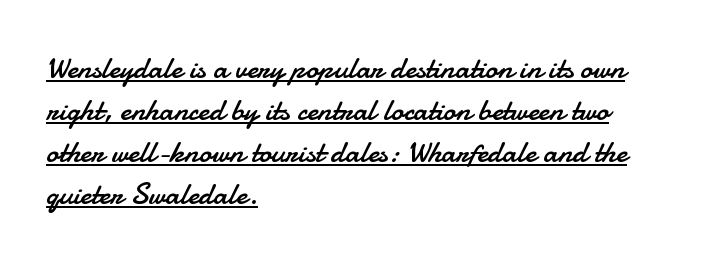
Does the copy run flush right? No — it runs flush left. Here the glyphs are tracked normally, forming tight word shapes. This is sans-serif lettering, the kind often seen on screens and signage. Vertically, the passage feels balanced, rows spaced as you'd expect. The strokes are not fattened; the text isn't bold.
